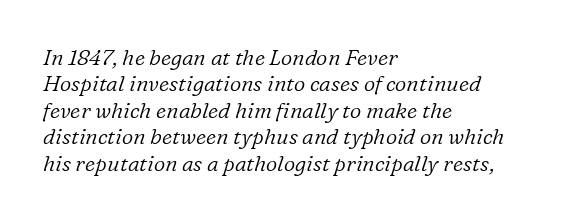
{"italic": "yes", "lean": "right", "slant_degrees": 16, "bold": "no", "underline": "no", "align": "left", "line_spacing_ratio": 1.2, "letter_spacing": "normal", "letter_spacing_em": 0.0, "glyph_px": 22}
